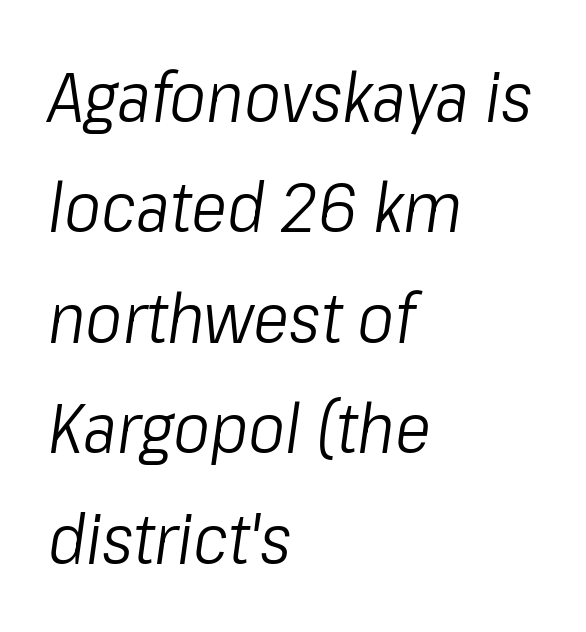
{"italic": "yes", "lean": "right", "slant_degrees": 8, "bold": "no", "weight": "light", "width": "condensed", "stroke_contrast": "low", "x_height": "medium", "monospaced": "no", "underline": "no", "align": "left", "line_spacing": "normal", "line_spacing_ratio": 1.6, "letter_spacing": "normal", "letter_spacing_em": 0.0, "glyph_px": 69}
